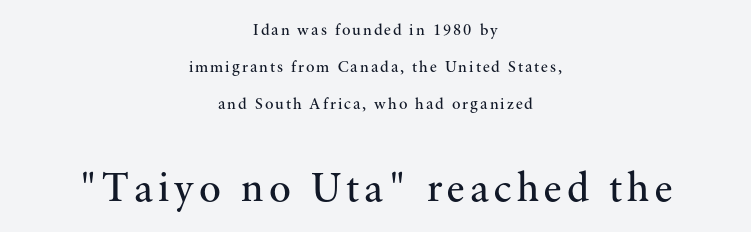
The image shows 41 px regular-weight serif type, upright; set centered, loose line spacing (2.31x), not underlined; the second (bottom) block is 2.56x larger; medium stroke contrast and a small x-height.
